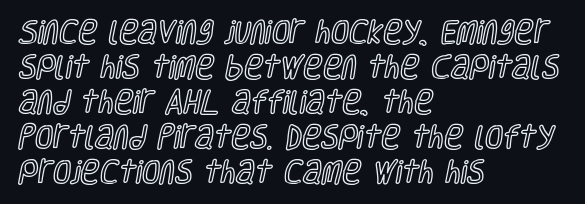
A classic flush-left, rag-right setting is used for this passage. Underlining? Definitely not there. The passage shown stacks its lines at a standard gap. The letterforms sit shoulder to shoulder at normal distance.
